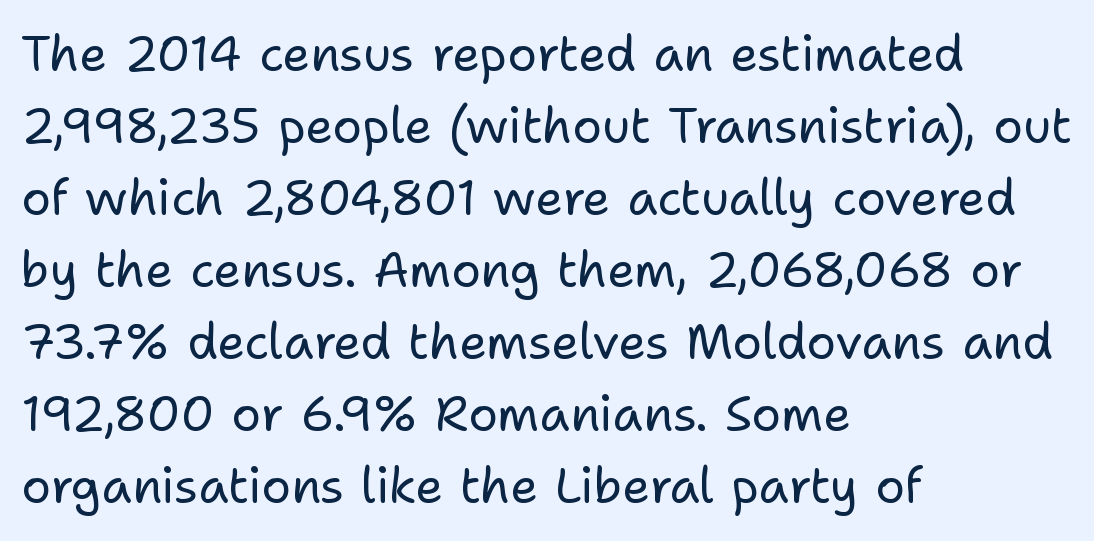
Q: Is the text bold? A: No.
Q: Is the text italic (slanted)? A: No, it is upright.
Q: Is the typeface a serif or a sans-serif typeface? A: Sans-serif.
Q: Is the text underlined? A: No.
Q: How is the paragraph aligned? A: Left-aligned.
Q: Is the spacing between letters normal or unusually wide? A: Normal.
Q: Is the spacing between lines tight, normal or loose? A: Normal.
Q: Width (condensed, normal, or wide)? A: Normal.
Q: Stroke contrast? A: Low.
Q: x-height? A: Medium.
Q: Monospaced? A: No.
